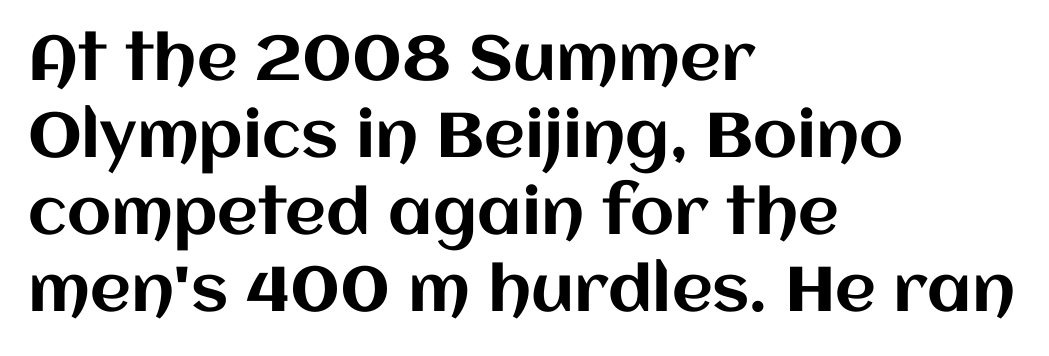
The image shows 63 px text type, upright; set left-aligned, line spacing 1.22x, normal letter spacing, not underlined; medium stroke contrast and a large x-height.
